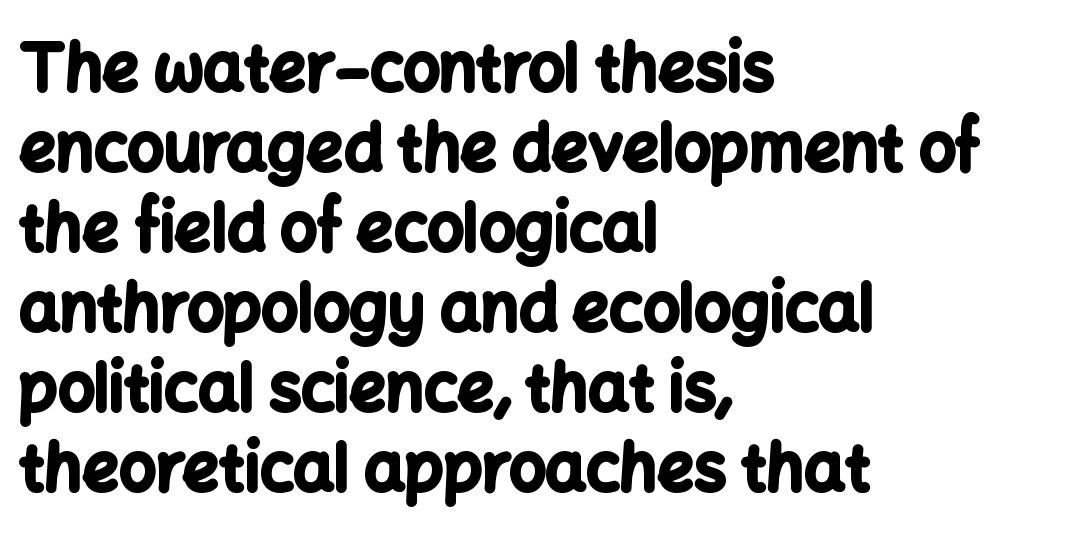
The image shows 64 px bold sans-serif type, upright; set left-aligned, normal line spacing (1.25x), normal letter spacing, not underlined; low stroke contrast and a medium x-height.
